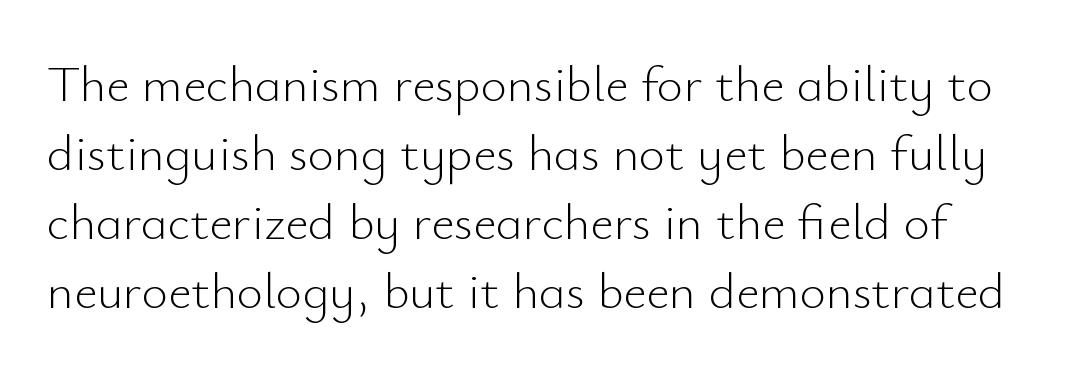
The type sits square on the baseline with zero lean. These lines keep a tight, regular rhythm from letter to letter. This is sans-serif lettering, the kind often seen on screens and signage. Summary of weight: not heavy and not bold. Decoration check: the copy has no underline.
